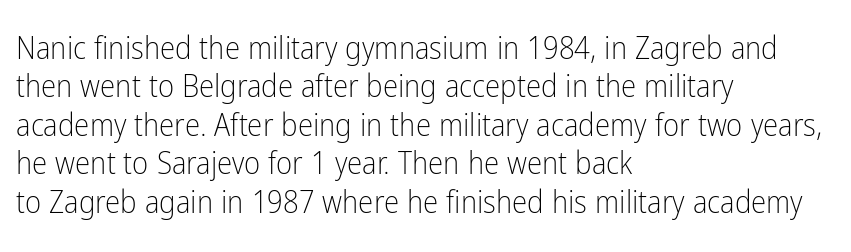
{"serif": "no", "italic": "no", "bold": "no", "weight": "light", "width": "condensed", "stroke_contrast": "low", "x_height": "medium", "monospaced": "no", "underline": "no", "align": "left", "line_spacing_ratio": 1.24, "letter_spacing": "normal", "letter_spacing_em": 0.0, "glyph_px": 31}
